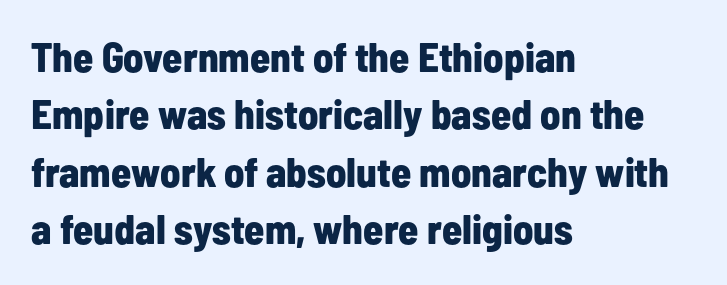
Q: Is the text bold? A: Yes.
Q: Is the text italic (slanted)? A: No, it is upright.
Q: Is the typeface a serif or a sans-serif typeface? A: Sans-serif.
Q: Is the text underlined? A: No.
Q: How is the paragraph aligned? A: Left-aligned.
Q: Is the spacing between letters normal or unusually wide? A: Normal.
Q: Is the spacing between lines tight, normal or loose? A: Normal.
Q: Width (condensed, normal, or wide)? A: Condensed.
Q: Stroke contrast? A: Low.
Q: x-height? A: Medium.
Q: Monospaced? A: No.
